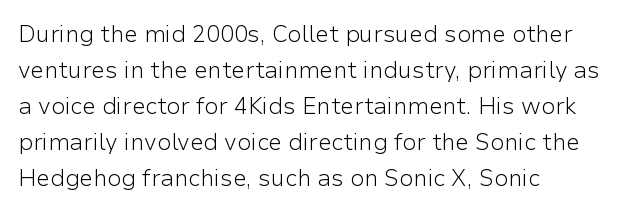
Q: Is the text bold? A: No.
Q: Is the text italic (slanted)? A: No, it is upright.
Q: Is the text underlined? A: No.
Q: How is the paragraph aligned? A: Left-aligned.
Q: Is the spacing between letters normal or unusually wide? A: Normal.
Q: Is the spacing between lines tight, normal or loose? A: Normal.
